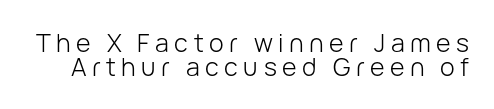
The image shows 25 px text type, upright; set tight line spacing (0.96x), unusually wide letter spacing (+0.22 em), not underlined.
